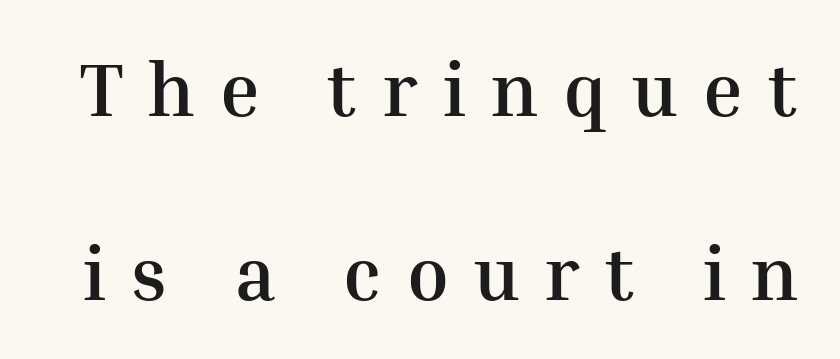
The image shows 75 px semibold serif type, upright; set loose line spacing (2.45x), unusually wide letter spacing (+0.34 em), not underlined; medium stroke contrast and a medium x-height.
